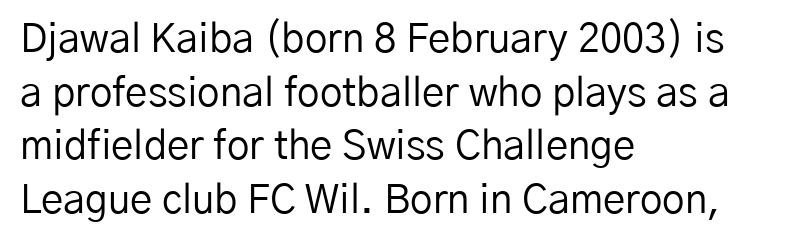
The image shows 40 px regular-weight sans-serif type, upright; set left-aligned, normal line spacing (1.34x), normal letter spacing, not underlined; low stroke contrast and a medium x-height.
